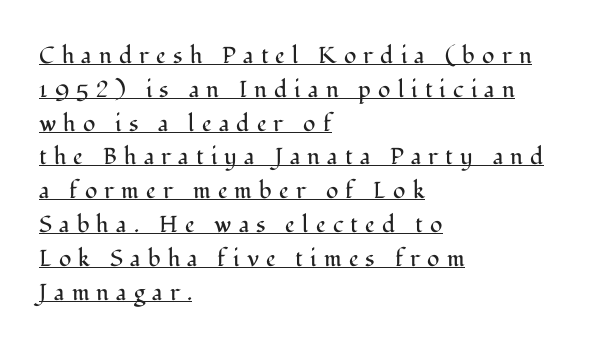
The image shows 23 px text type, upright; set left-aligned, normal line spacing (1.47x), unusually wide letter spacing (+0.31 em), underlined.
